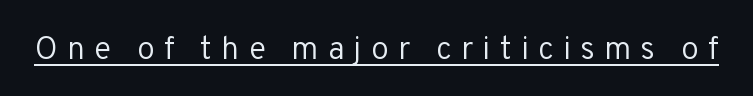
Q: Is the text bold? A: No.
Q: Is the text italic (slanted)? A: No, it is upright.
Q: Is the typeface a serif or a sans-serif typeface? A: Sans-serif.
Q: Is the text underlined? A: Yes.
Q: Is the spacing between letters normal or unusually wide? A: Unusually wide.
Q: Width (condensed, normal, or wide)? A: Normal.
Q: Stroke contrast? A: Low.
Q: x-height? A: Medium.
Q: Monospaced? A: No.
